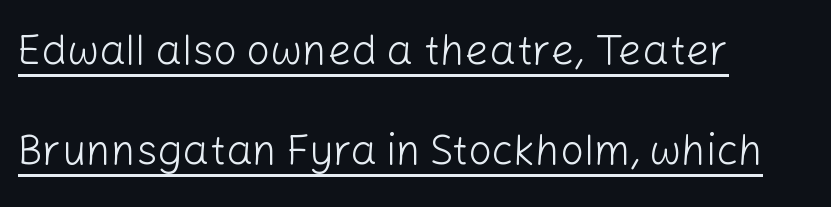
{"serif": "no", "italic": "no", "bold": "no", "weight": "light", "width": "normal", "stroke_contrast": "low", "x_height": "medium", "monospaced": "no", "underline": "yes", "align": "left", "line_spacing": "loose", "line_spacing_ratio": 2.38, "letter_spacing": "normal", "letter_spacing_em": 0.0, "glyph_px": 42}
